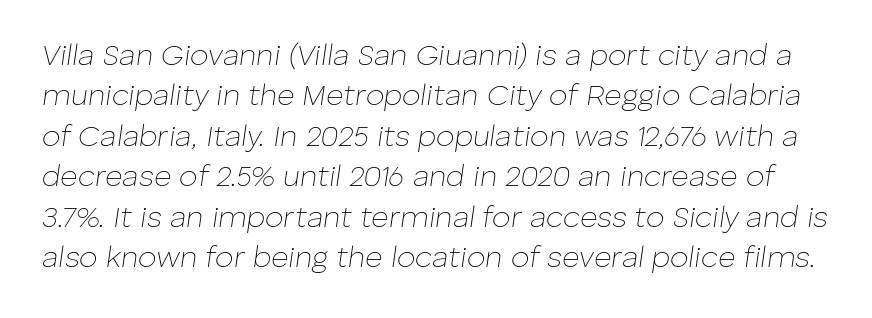
The image shows 30 px thin type, italic (leaning right); set normal line spacing (1.35x), normal letter spacing, not underlined; low stroke contrast and a medium x-height.
